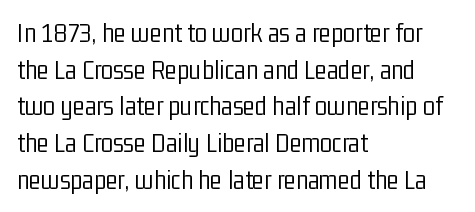
The image shows 28 px light, condensed sans-serif type, upright; set left-aligned, normal line spacing (1.31x), normal letter spacing, not underlined; low stroke contrast and a medium x-height.
